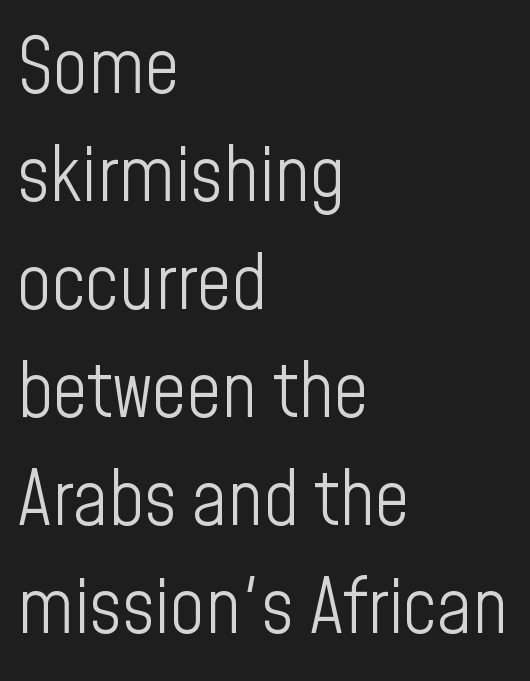
Q: Is the text bold? A: No.
Q: Is the text italic (slanted)? A: No, it is upright.
Q: Is the typeface a serif or a sans-serif typeface? A: Sans-serif.
Q: Is the text underlined? A: No.
Q: How is the paragraph aligned? A: Left-aligned.
Q: Is the spacing between letters normal or unusually wide? A: Normal.
Q: Is the spacing between lines tight, normal or loose? A: Normal.
Q: Width (condensed, normal, or wide)? A: Condensed.
Q: Stroke contrast? A: Low.
Q: x-height? A: Medium.
Q: Monospaced? A: No.
